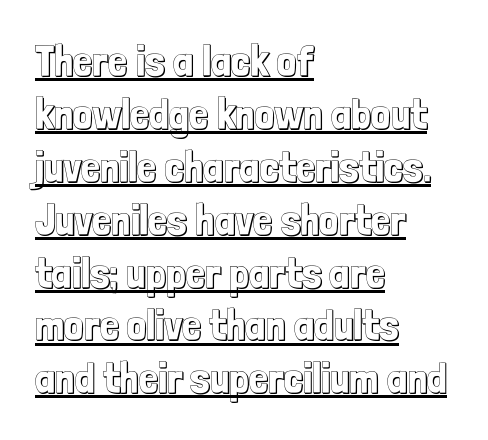
Q: Is the text italic (slanted)? A: No, it is upright.
Q: Is the text underlined? A: Yes.
Q: How is the paragraph aligned? A: Left-aligned.
Q: Is the spacing between letters normal or unusually wide? A: Normal.
Q: Width (condensed, normal, or wide)? A: Condensed.
Q: x-height? A: Medium.
Q: Monospaced? A: No.
